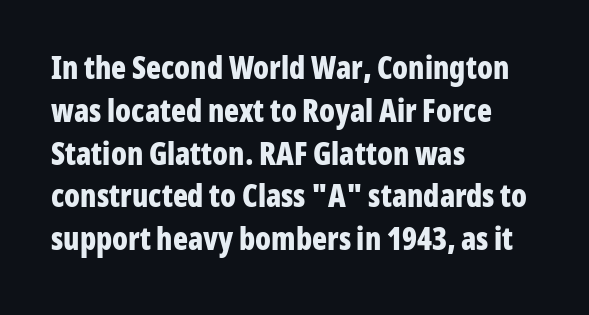
Q: Is the text bold? A: Yes.
Q: Is the text italic (slanted)? A: No, it is upright.
Q: Is the typeface a serif or a sans-serif typeface? A: Sans-serif.
Q: Is the text underlined? A: No.
Q: How is the paragraph aligned? A: Left-aligned.
Q: Is the spacing between letters normal or unusually wide? A: Normal.
Q: Is the spacing between lines tight, normal or loose? A: Normal.
Q: Width (condensed, normal, or wide)? A: Condensed.
Q: Stroke contrast? A: Low.
Q: x-height? A: Medium.
Q: Monospaced? A: No.
